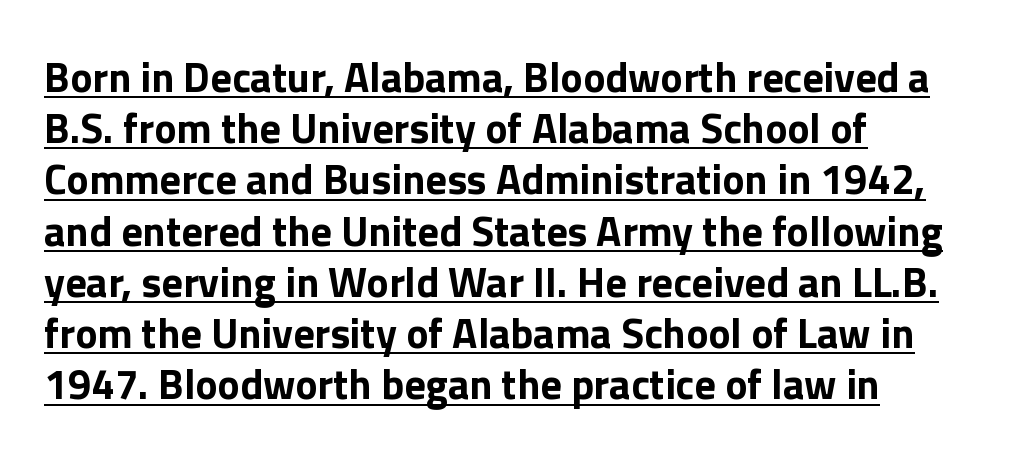
Q: Is the text bold? A: Yes.
Q: Is the text italic (slanted)? A: No, it is upright.
Q: Is the typeface a serif or a sans-serif typeface? A: Sans-serif.
Q: Is the text underlined? A: Yes.
Q: How is the paragraph aligned? A: Left-aligned.
Q: Is the spacing between letters normal or unusually wide? A: Normal.
Q: Width (condensed, normal, or wide)? A: Normal.
Q: x-height? A: Medium.
Q: Monospaced? A: No.
